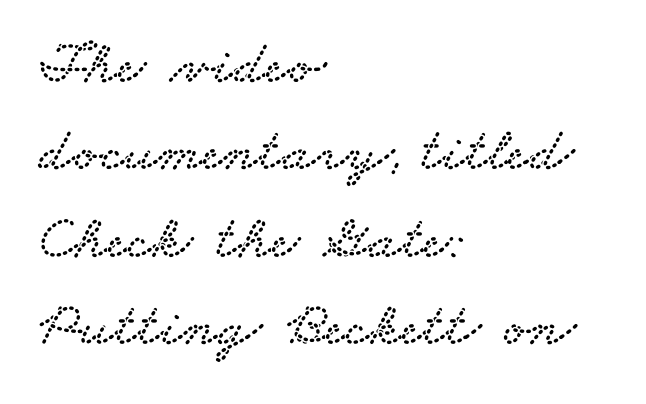
{"serif": "yes", "width": "wide", "stroke_contrast": "low", "x_height": "small", "monospaced": "no", "underline": "no", "align": "left", "line_spacing": "normal", "line_spacing_ratio": 1.41, "letter_spacing": "normal", "letter_spacing_em": 0.0, "glyph_px": 62}
